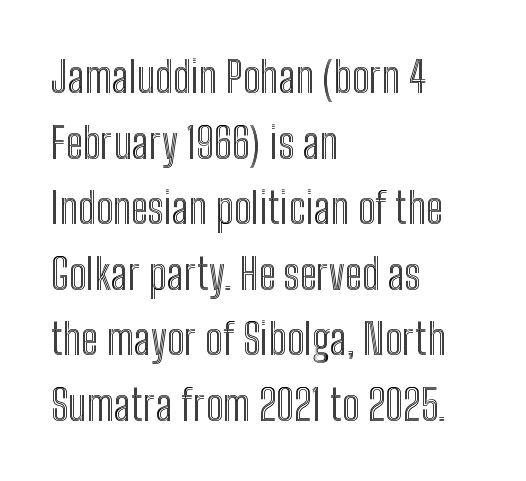
The image shows 42 px condensed type, upright; set left-aligned, normal line spacing (1.56x), normal letter spacing, not underlined; a medium x-height.
